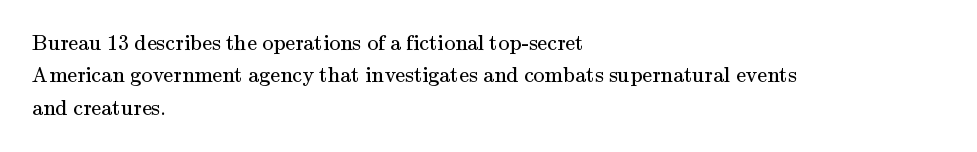
Q: Is the text bold? A: No.
Q: Is the text italic (slanted)? A: No, it is upright.
Q: Is the text underlined? A: No.
Q: How is the paragraph aligned? A: Left-aligned.
Q: Is the spacing between letters normal or unusually wide? A: Normal.
Q: Is the spacing between lines tight, normal or loose? A: Normal.
